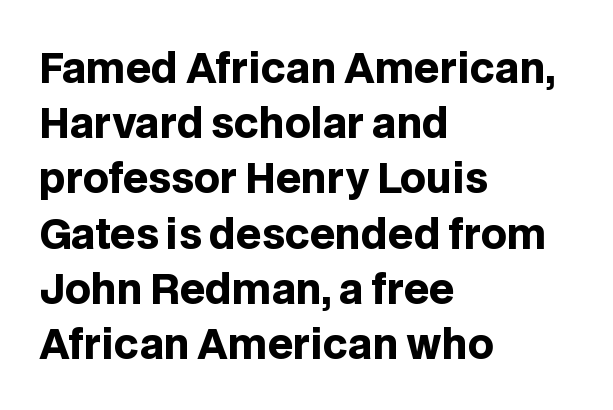
{"serif": "no", "italic": "no", "bold": "yes", "weight": "heavy", "width": "normal", "stroke_contrast": "low", "x_height": "large", "monospaced": "no", "underline": "no", "align": "left", "line_spacing": "normal", "line_spacing_ratio": 1.38, "letter_spacing": "normal", "letter_spacing_em": 0.0, "glyph_px": 40}
